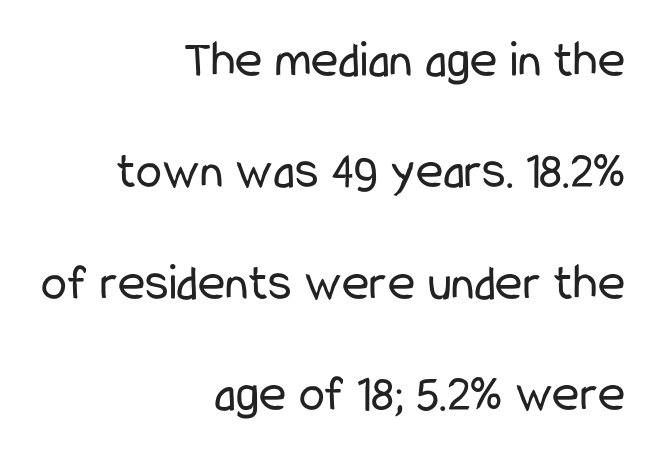
{"serif": "no", "italic": "no", "bold": "no", "weight": "regular", "width": "condensed", "stroke_contrast": "low", "x_height": "medium", "monospaced": "no", "underline": "no", "align": "right", "line_spacing": "loose", "line_spacing_ratio": 2.14, "letter_spacing": "normal", "letter_spacing_em": 0.0, "glyph_px": 52}
